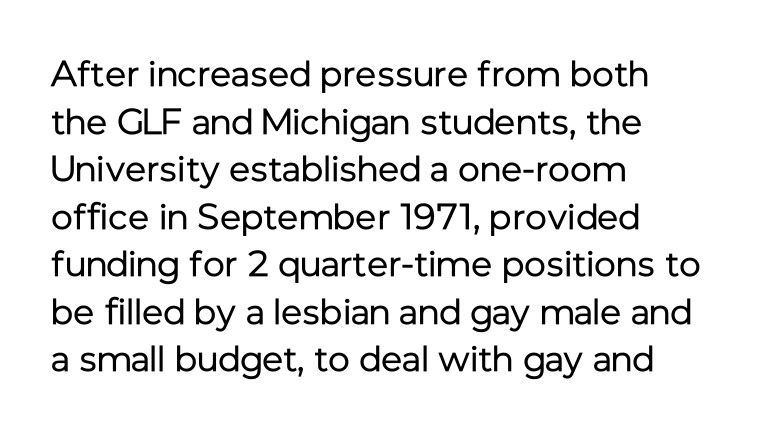
Observe the absence of serifs on each vertical stroke in this sample. Notice how descenders clear the ascenders below comfortably — that's standard leading. Line starts are locked; line ends wander. A typesetter would call this proportional, since set widths differ per character. The passage shown is not underscored anywhere. A typesetter would mark this as roman, not italic.
